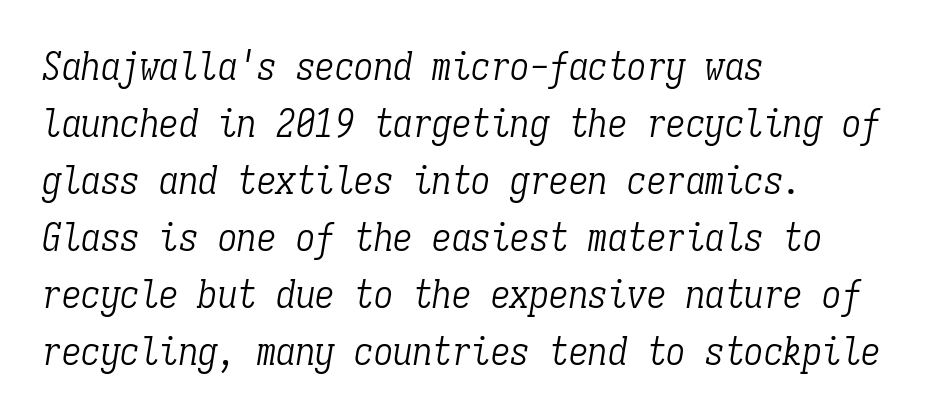
Q: Is the text bold? A: No.
Q: Is the text italic (slanted)? A: Yes, it leans right by about 9 degrees.
Q: Is the typeface a serif or a sans-serif typeface? A: Serif.
Q: Is the text underlined? A: No.
Q: How is the paragraph aligned? A: Left-aligned.
Q: Is the spacing between letters normal or unusually wide? A: Normal.
Q: Is the spacing between lines tight, normal or loose? A: Normal.
Q: Width (condensed, normal, or wide)? A: Condensed.
Q: Stroke contrast? A: Low.
Q: x-height? A: Medium.
Q: Monospaced? A: Yes.
